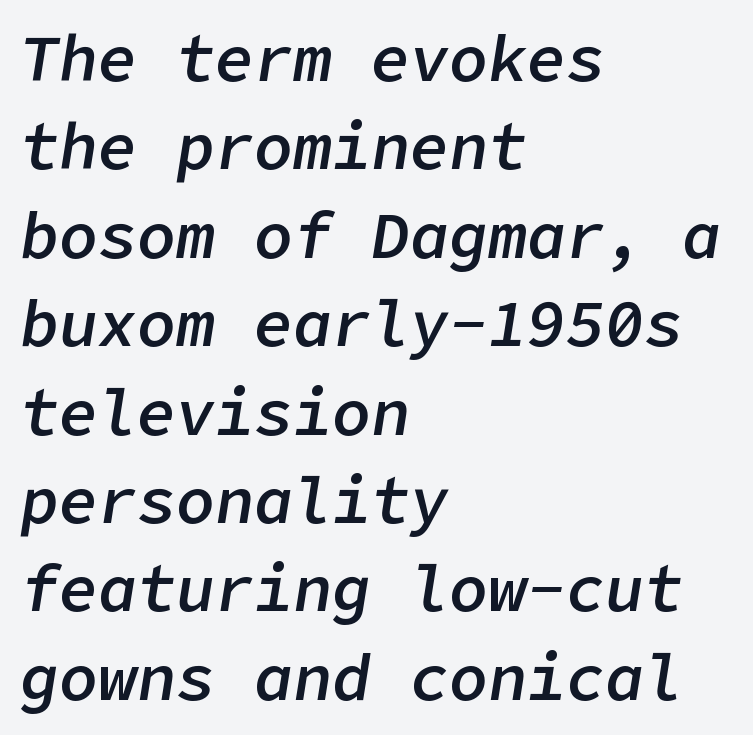
{"italic": "yes", "lean": "right", "slant_degrees": 9, "bold": "semi", "weight": "semibold", "width": "normal", "stroke_contrast": "low", "x_height": "medium", "underline": "no", "align": "left", "line_spacing": "normal", "line_spacing_ratio": 1.36, "letter_spacing": "normal", "letter_spacing_em": 0.0, "glyph_px": 65}
